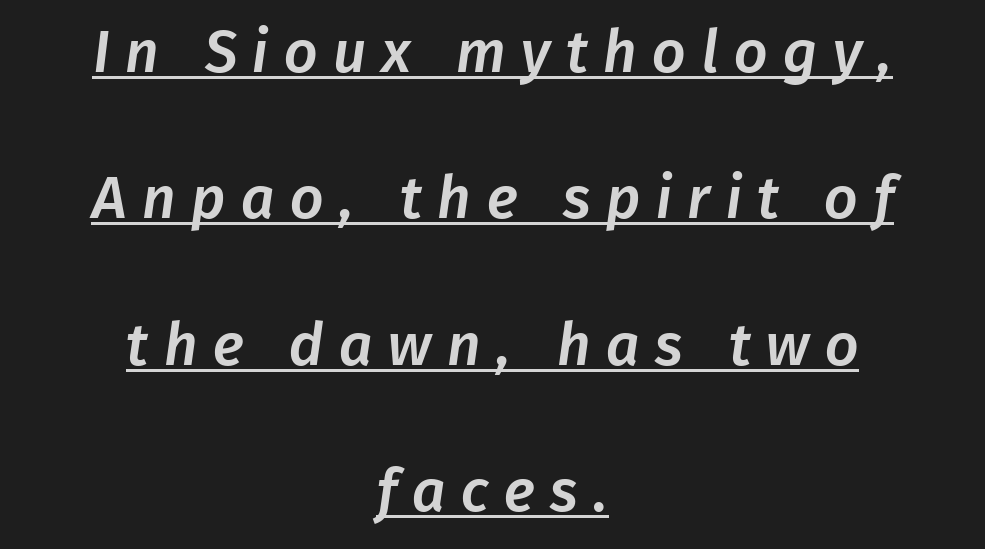
Q: Is the typeface a serif or a sans-serif typeface? A: Sans-serif.
Q: Is the text underlined? A: Yes.
Q: How is the paragraph aligned? A: Centered.
Q: Is the spacing between letters normal or unusually wide? A: Unusually wide.
Q: Is the spacing between lines tight, normal or loose? A: Loose.
Q: Width (condensed, normal, or wide)? A: Normal.
Q: Stroke contrast? A: Low.
Q: x-height? A: Medium.
Q: Monospaced? A: No.
